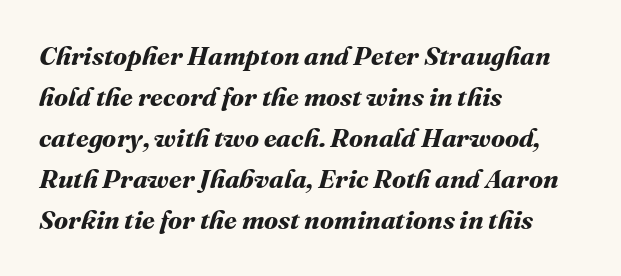
Q: Is the text bold? A: Yes.
Q: Is the text underlined? A: No.
Q: How is the paragraph aligned? A: Left-aligned.
Q: Is the spacing between letters normal or unusually wide? A: Normal.
Q: Is the spacing between lines tight, normal or loose? A: Normal.
